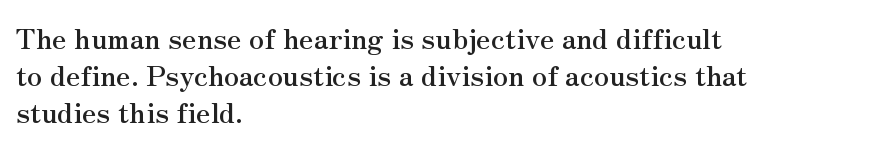
The image shows 28 px serif type, upright; set left-aligned, normal line spacing (1.32x), normal letter spacing, not underlined; medium stroke contrast and a small x-height.
